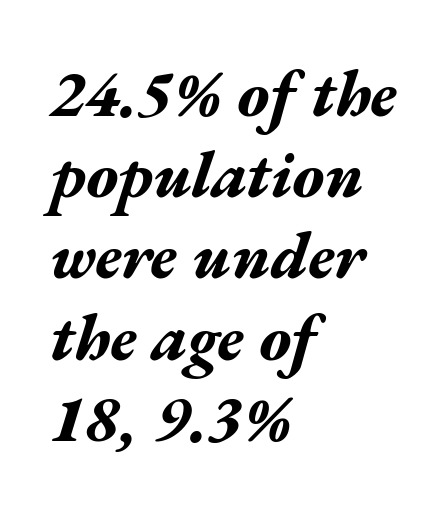
{"italic": "yes", "lean": "right", "slant_degrees": 17, "bold": "yes", "weight": "bold", "width": "wide", "stroke_contrast": "medium", "x_height": "medium", "monospaced": "no", "underline": "no", "align": "left", "line_spacing": "normal", "line_spacing_ratio": 1.25, "letter_spacing": "normal", "letter_spacing_em": 0.0, "glyph_px": 65}
